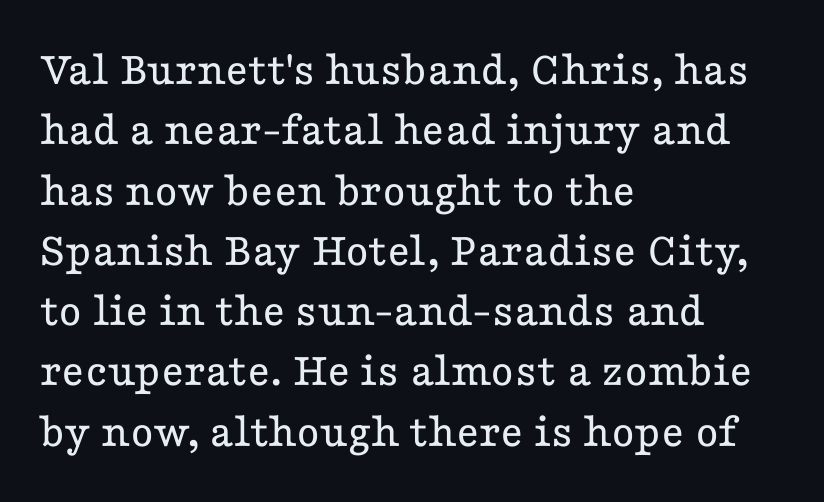
{"serif": "yes", "italic": "no", "bold": "no", "weight": "regular", "width": "wide", "stroke_contrast": "low", "x_height": "medium", "monospaced": "no", "underline": "no", "align": "left", "line_spacing_ratio": 1.23, "letter_spacing": "normal", "letter_spacing_em": 0.0, "glyph_px": 49}
